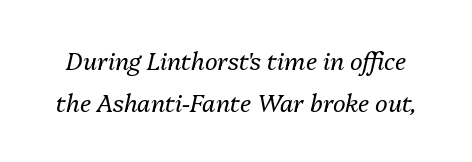
{"italic": "yes", "lean": "right", "slant_degrees": 13, "bold": "no", "underline": "no", "line_spacing_ratio": 1.74, "letter_spacing": "normal", "letter_spacing_em": 0.0, "glyph_px": 24}
